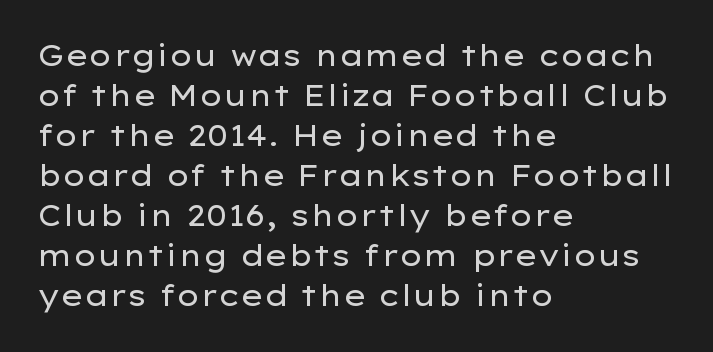
The font's upright variant was chosen for this text. There is no visible air inserted between adjacent glyphs. Each row of text sits above clean, open space. The face used here is proportionally spaced, like ordinary book or web type. The paragraph has a hard left edge and a soft right edge. Typographically, this falls in the sans-serif category.
